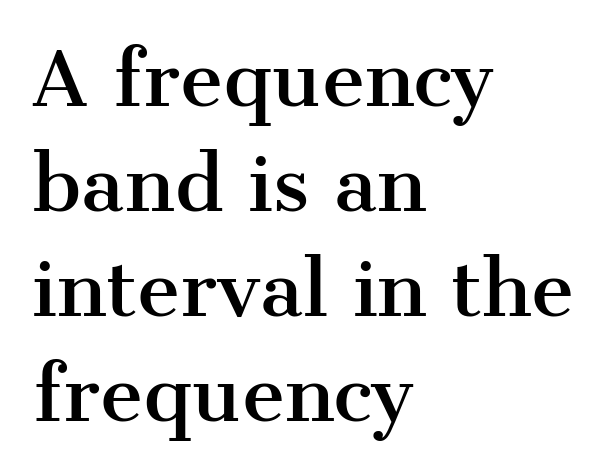
The image shows 74 px serif type, upright; set left-aligned, normal line spacing (1.42x), normal letter spacing, not underlined; medium stroke contrast and a medium x-height.
